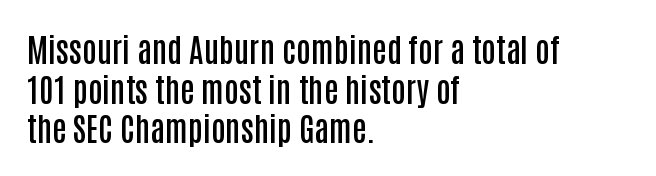
Does the lettering tilt? It doesn't — this is upright. Here the designer chose a conventional face with non-uniform glyph widths. Stroke thickness is moderately raised; the sample reads as semibold. The strip under each line holds only bare page. In CSS terms this would be text-align: left. The letters carry no serifs — their stems end cleanly without finishing strokes.
